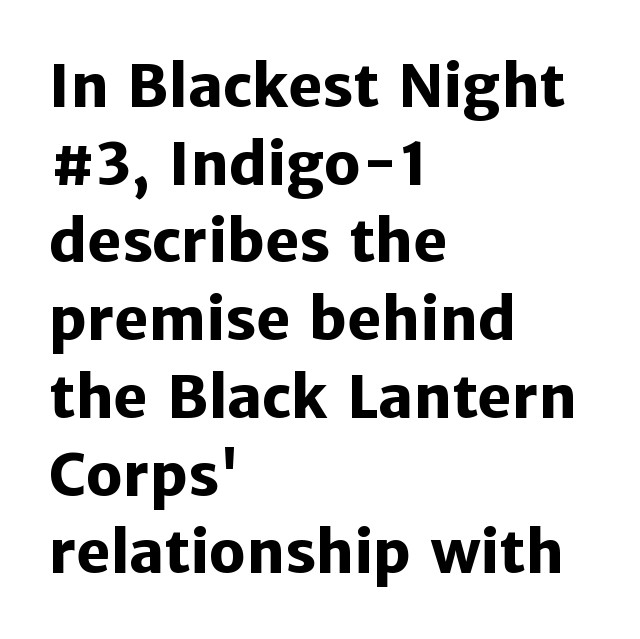
The tracking reads as untouched default to a designer's eye. This rendering uses left alignment, leaving the right contour irregular. Reading down the column, the eye jumps a familiar distance to each next line. What weight is shown? A full bold with thick strokes. A typesetter would mark this as roman, not italic.
